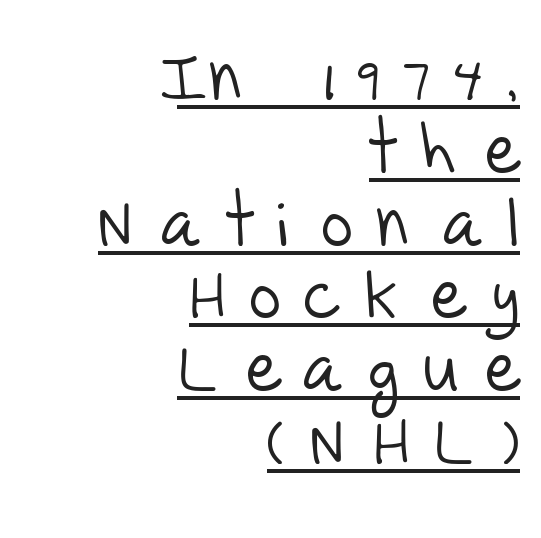
The image shows 70 px light sans-serif type; set right-aligned, tight line spacing (1.04x), unusually wide letter spacing (+0.36 em), underlined; low stroke contrast and a large x-height.
